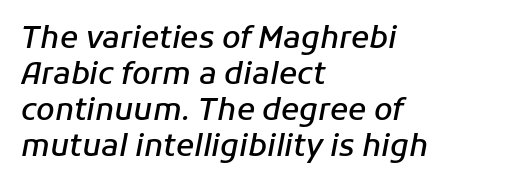
Q: Is the text bold? A: Semi-bold.
Q: Is the text italic (slanted)? A: Yes, it leans right by about 11 degrees.
Q: Is the text underlined? A: No.
Q: How is the paragraph aligned? A: Left-aligned.
Q: Is the spacing between letters normal or unusually wide? A: Normal.
Q: Width (condensed, normal, or wide)? A: Normal.
Q: Stroke contrast? A: Low.
Q: x-height? A: Medium.
Q: Monospaced? A: No.
